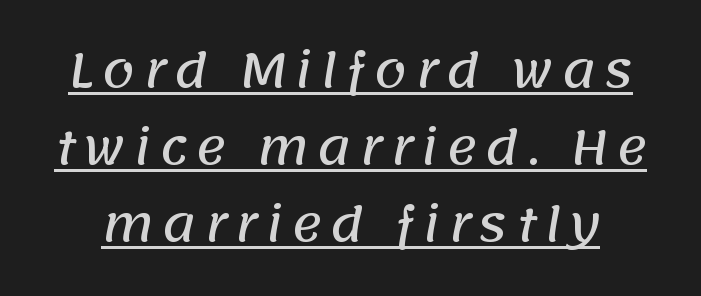
The image shows 47 px sans-serif type; set normal line spacing (1.64x), underlined; low stroke contrast and a large x-height.
